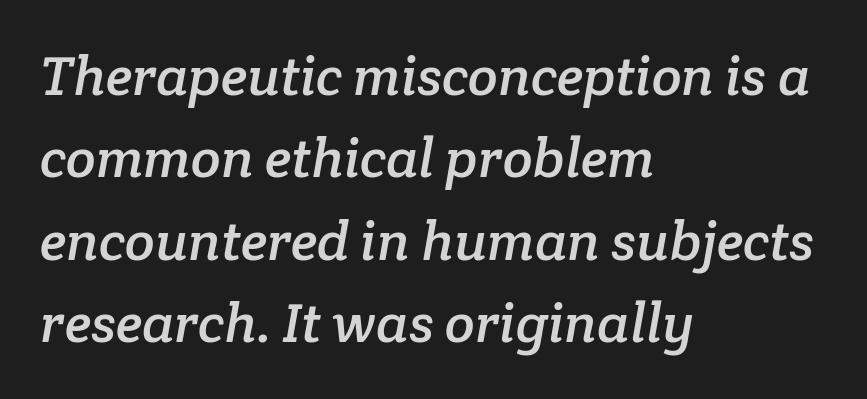
Q: Is the typeface a serif or a sans-serif typeface? A: Serif.
Q: Is the text underlined? A: No.
Q: How is the paragraph aligned? A: Left-aligned.
Q: Is the spacing between letters normal or unusually wide? A: Normal.
Q: Is the spacing between lines tight, normal or loose? A: Normal.
Q: Width (condensed, normal, or wide)? A: Normal.
Q: Stroke contrast? A: Low.
Q: x-height? A: Medium.
Q: Monospaced? A: No.
